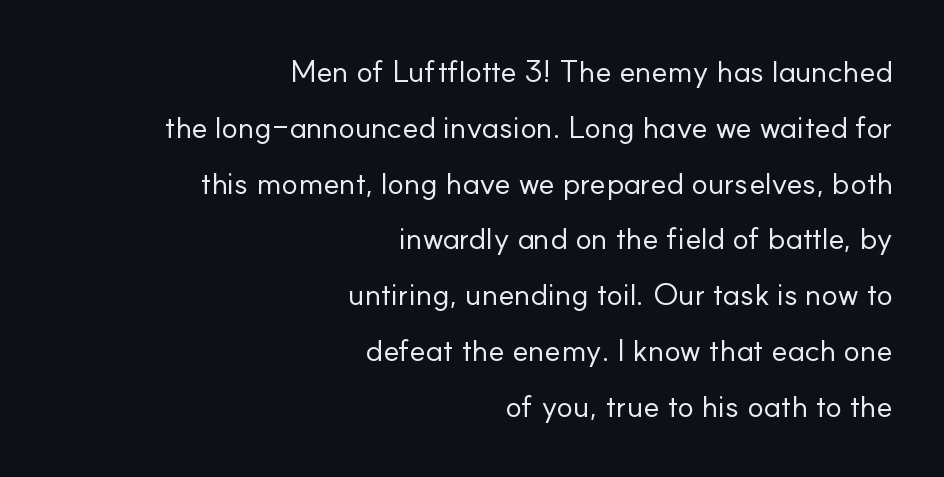
The image shows 31 px regular-weight sans-serif type, upright; set right-aligned, line spacing 1.8x, normal letter spacing, not underlined; low stroke contrast and a small x-height.
